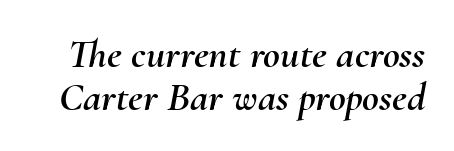
The image shows 41 px text type, italic (leaning right); set tight line spacing (1.04x), normal letter spacing, not underlined; medium stroke contrast and a small x-height.
